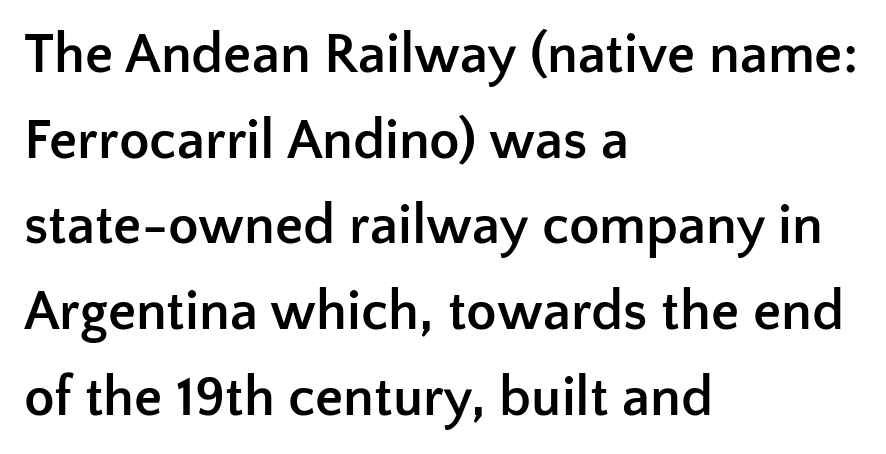
Q: Is the text bold? A: Yes.
Q: Is the text italic (slanted)? A: No, it is upright.
Q: Is the typeface a serif or a sans-serif typeface? A: Sans-serif.
Q: Is the text underlined? A: No.
Q: How is the paragraph aligned? A: Left-aligned.
Q: Is the spacing between letters normal or unusually wide? A: Normal.
Q: Is the spacing between lines tight, normal or loose? A: Normal.
Q: Width (condensed, normal, or wide)? A: Normal.
Q: Stroke contrast? A: Low.
Q: x-height? A: Medium.
Q: Monospaced? A: No.
